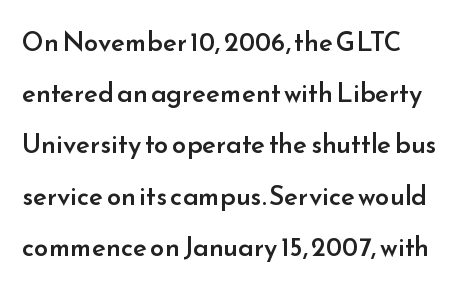
{"italic": "no", "bold": "semi", "underline": "no", "align": "left", "line_spacing": "loose", "line_spacing_ratio": 1.97, "letter_spacing": "normal", "letter_spacing_em": 0.0, "glyph_px": 26}
